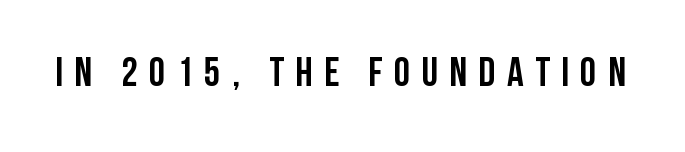
What stands out about the letter spacing? Its width — letters are far apart. These lines are composed in type without serifs. The space directly below the letters is spotless. Think of a printed novel: that variable character pitch is what you see here.
